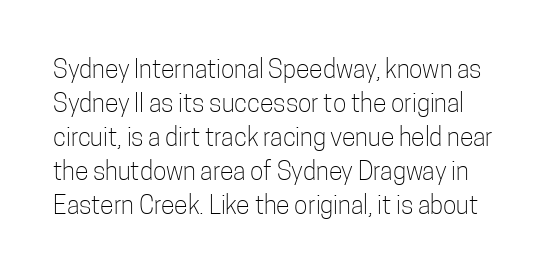
The image shows 25 px text type, upright; set normal line spacing (1.36x), normal letter spacing, not underlined.
